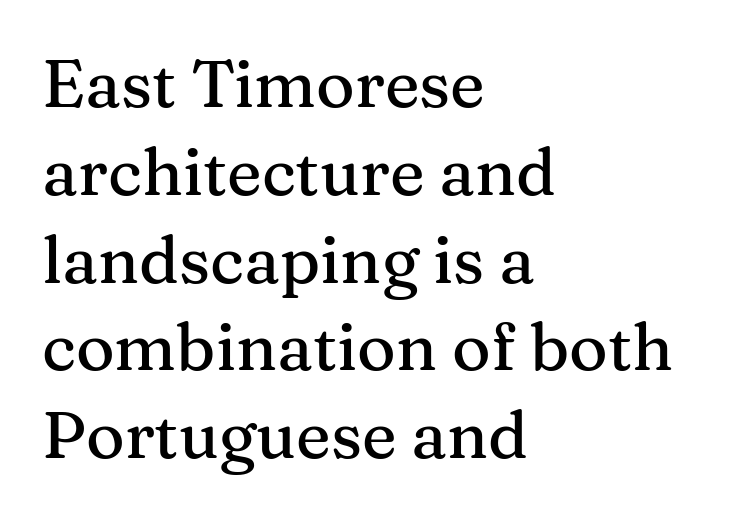
{"serif": "yes", "italic": "no", "width": "normal", "stroke_contrast": "medium", "x_height": "medium", "monospaced": "no", "underline": "no", "align": "left", "line_spacing": "normal", "line_spacing_ratio": 1.33, "letter_spacing": "normal", "letter_spacing_em": 0.0, "glyph_px": 66}
